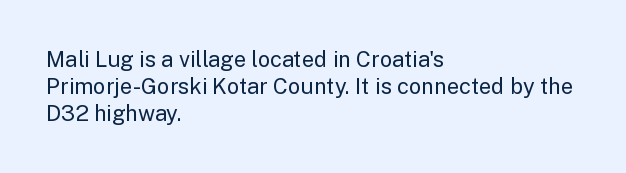
Beneath every word, the page is bare. The lettering holds an erect, upright posture throughout. Caption: face not bold, strokes unweighted. The gaps between neighbouring characters are ordinary and unremarkable.
